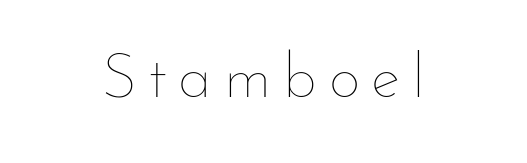
Honestly, there is no underline to notice here at all. Designer's note — italics off, roman on. The weight tops out at a normal text grade. Looks like regular typesetting: each glyph gets only the width it needs.
